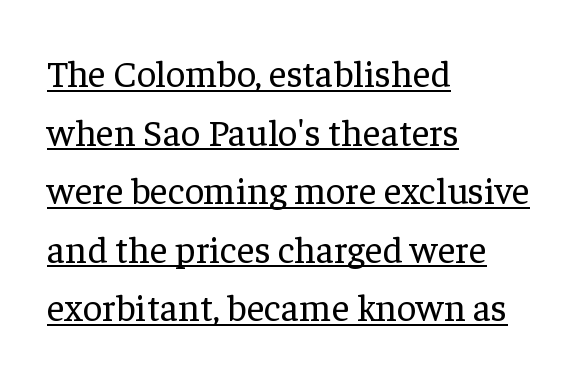
Q: Is the text bold? A: No.
Q: Is the text italic (slanted)? A: No, it is upright.
Q: Is the typeface a serif or a sans-serif typeface? A: Serif.
Q: Is the text underlined? A: Yes.
Q: How is the paragraph aligned? A: Left-aligned.
Q: Is the spacing between letters normal or unusually wide? A: Normal.
Q: Is the spacing between lines tight, normal or loose? A: Normal.
Q: Width (condensed, normal, or wide)? A: Normal.
Q: Stroke contrast? A: Low.
Q: x-height? A: Medium.
Q: Monospaced? A: No.
